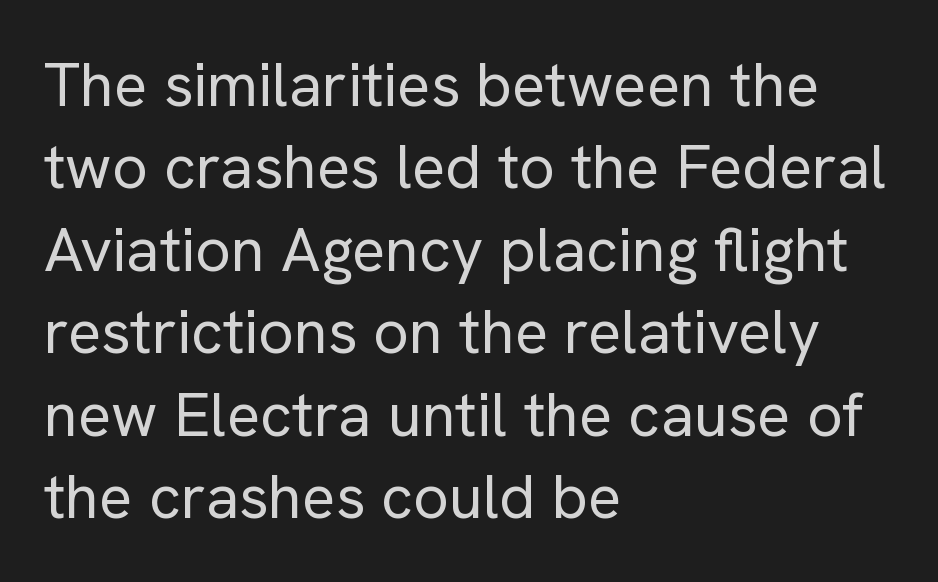
{"serif": "no", "italic": "no", "bold": "no", "weight": "regular", "width": "normal", "stroke_contrast": "low", "x_height": "medium", "monospaced": "no", "underline": "no", "align": "left", "line_spacing": "normal", "line_spacing_ratio": 1.33, "letter_spacing": "normal", "letter_spacing_em": 0.0, "glyph_px": 62}
